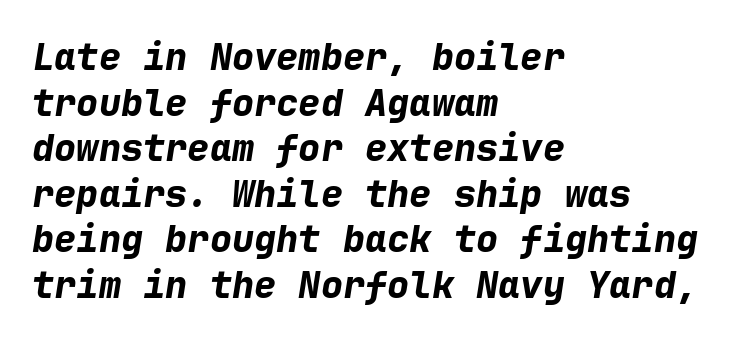
Q: Is the text bold? A: Yes.
Q: Is the text italic (slanted)? A: Yes, it leans right by about 9 degrees.
Q: Is the text underlined? A: No.
Q: How is the paragraph aligned? A: Left-aligned.
Q: Is the spacing between letters normal or unusually wide? A: Normal.
Q: Width (condensed, normal, or wide)? A: Normal.
Q: Stroke contrast? A: Low.
Q: x-height? A: Medium.
Q: Monospaced? A: Yes.
